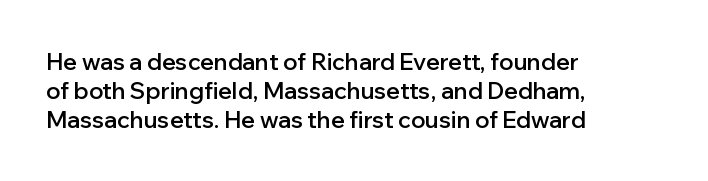
{"italic": "no", "bold": "semi", "underline": "no", "align": "left", "line_spacing": "normal", "line_spacing_ratio": 1.27, "letter_spacing": "normal", "letter_spacing_em": 0.0, "glyph_px": 23}
